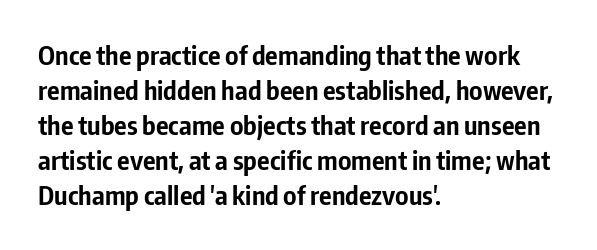
Q: Is the text bold? A: Yes.
Q: Is the text italic (slanted)? A: No, it is upright.
Q: Is the text underlined? A: No.
Q: How is the paragraph aligned? A: Left-aligned.
Q: Is the spacing between letters normal or unusually wide? A: Normal.
Q: Is the spacing between lines tight, normal or loose? A: Normal.
